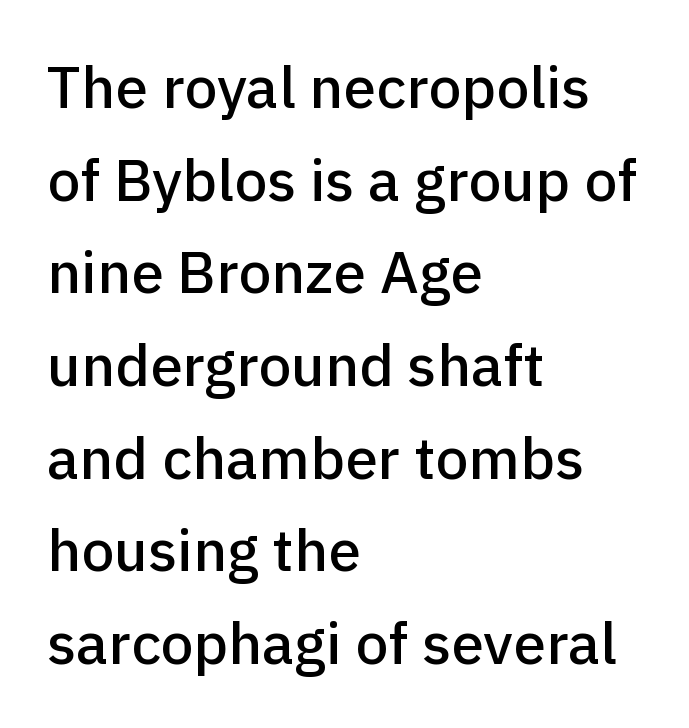
Successive baselines arrive at the customary interval. There is no visible air inserted between adjacent glyphs. The paragraph has a hard left edge and a soft right edge. The typography opts for an upright posture over an oblique one. Think of a printed novel: that variable character pitch is what you see here.
